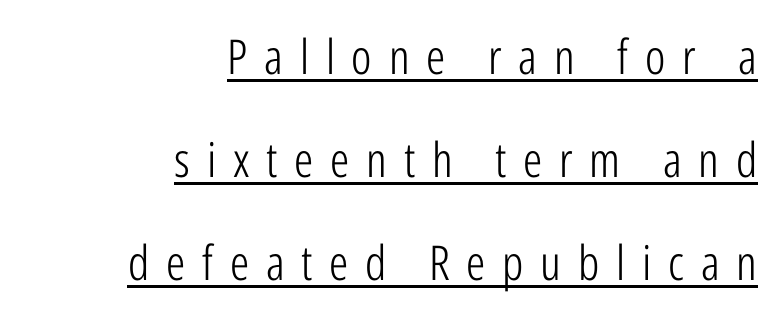
A roman cut, with each character standing at attention. Glance below the letters and you will spot a drawn line. The text was rendered using a sans face with plain stroke endings. A typesetter would call this proportional, since set widths differ per character. The rendering anchors every line to the right-hand side.
